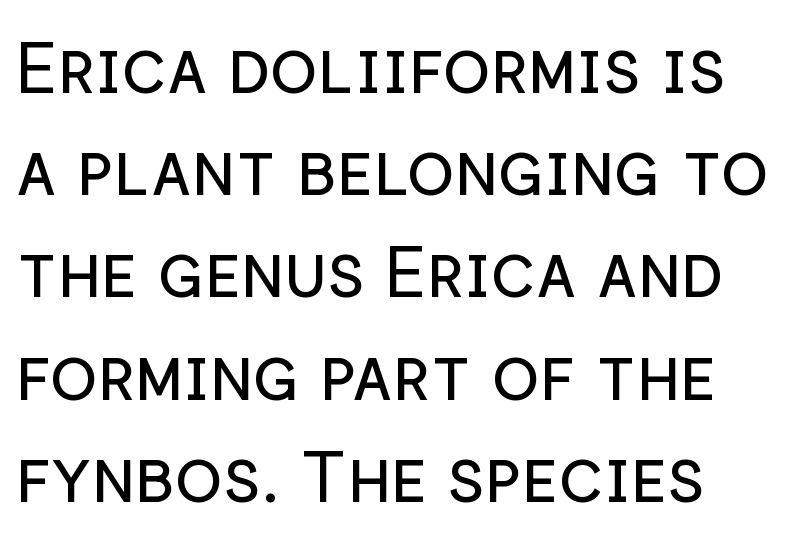
Each letter keeps its own natural width here, so spacing adapts to shape. The cut favours lightness, reaching ordinary text weight at its darkest. Vertical spacing — default. Vertical strokes here are truly vertical. Between one letter and the next there's only the usual sliver of space.
